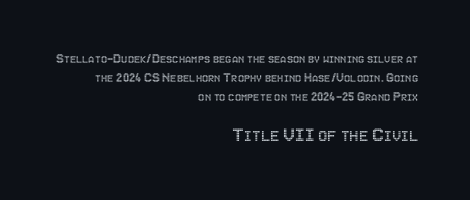
Q: Is the text italic (slanted)? A: No, it is upright.
Q: Is the text underlined? A: No.
Q: How is the paragraph aligned? A: Right-aligned.
Q: Is the spacing between letters normal or unusually wide? A: Normal.
Q: Is the spacing between lines tight, normal or loose? A: Normal.
Q: Which block of text is set in a larger size, the first (top) or the second (bottom)? A: The second (bottom) one.
